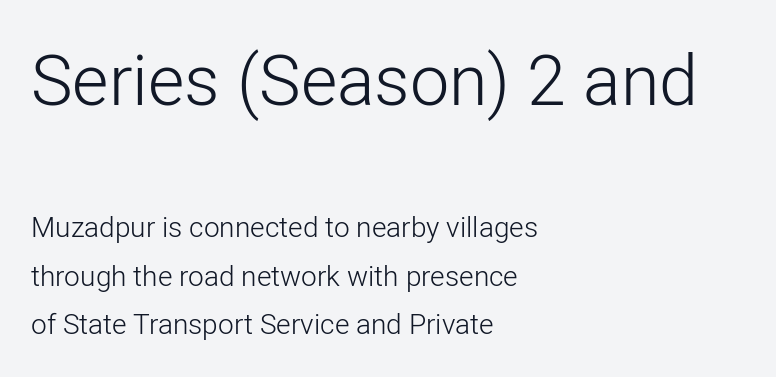
The image shows 70 px light sans-serif type, upright; set left-aligned, line spacing 1.72x, normal letter spacing, not underlined; the first (top) block is 2.5x larger; low stroke contrast and a medium x-height.
